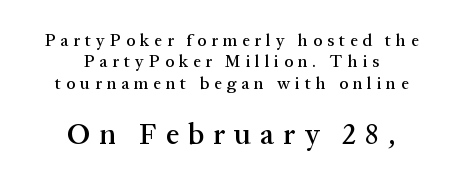
Q: Is the text italic (slanted)? A: No, it is upright.
Q: Is the typeface a serif or a sans-serif typeface? A: Serif.
Q: Is the text underlined? A: No.
Q: How is the paragraph aligned? A: Centered.
Q: Is the spacing between letters normal or unusually wide? A: Unusually wide.
Q: Is the spacing between lines tight, normal or loose? A: Normal.
Q: Which block of text is set in a larger size, the first (top) or the second (bottom)? A: The second (bottom) one.
Q: Width (condensed, normal, or wide)? A: Normal.
Q: Stroke contrast? A: Medium.
Q: x-height? A: Medium.
Q: Monospaced? A: No.
